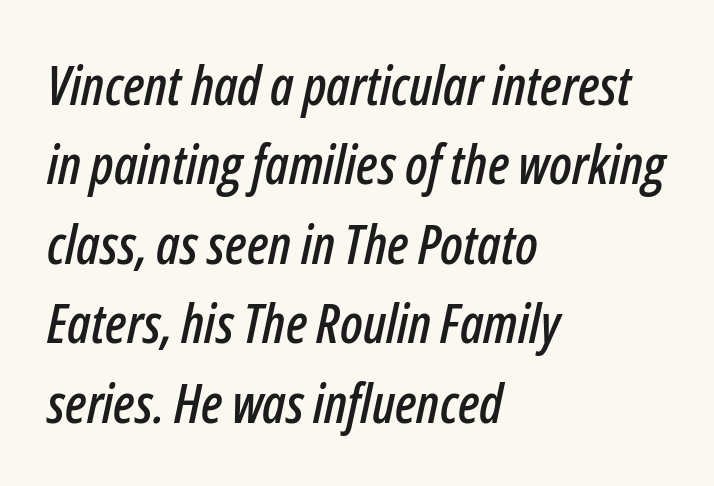
Q: Is the text italic (slanted)? A: Yes, it leans right by about 12 degrees.
Q: Is the text underlined? A: No.
Q: How is the paragraph aligned? A: Left-aligned.
Q: Is the spacing between letters normal or unusually wide? A: Normal.
Q: Is the spacing between lines tight, normal or loose? A: Normal.
Q: Width (condensed, normal, or wide)? A: Condensed.
Q: Stroke contrast? A: Low.
Q: x-height? A: Medium.
Q: Monospaced? A: No.
